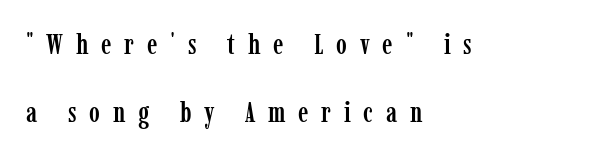
The image shows 29 px condensed serif type, upright; set left-aligned, loose line spacing (2.34x), unusually wide letter spacing (+0.44 em), not underlined; low stroke contrast and a medium x-height.
